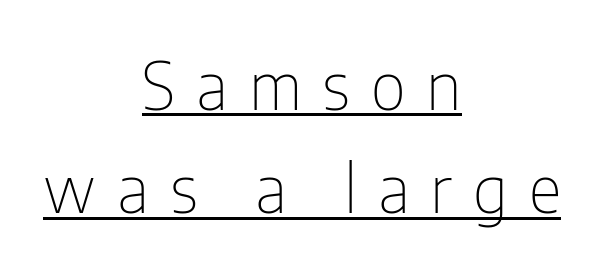
Italic? Not at all — the glyphs are vertical. The letters advance in unequal steps, a hallmark of proportional type. Letters have the restrained weight of plain body copy at most. Compared with typical paragraphs, the rows here are spaced about the same. The whitespace from short lines is split evenly between both sides.
